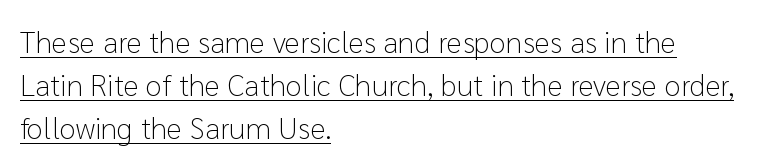
Short note: letters normally spaced. Here the designer chose a conventional face with non-uniform glyph widths. The specimen reads as upright at a glance. Stroke terminals: plain, sans-serif.
